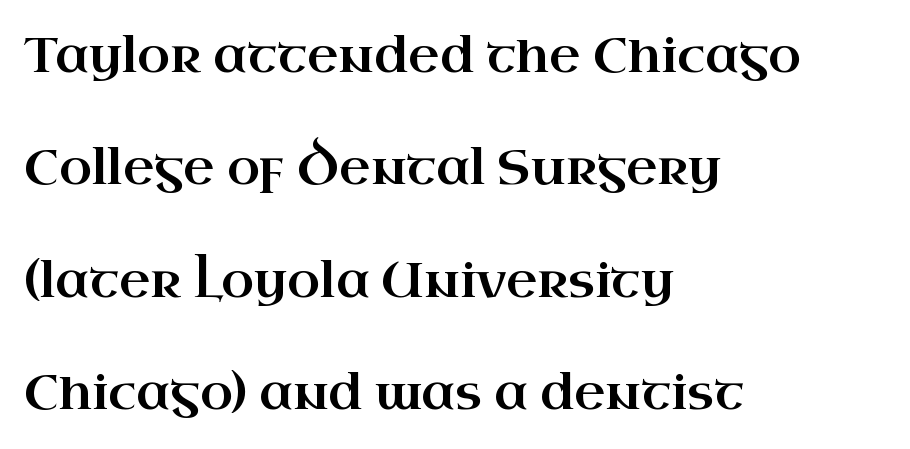
Q: Is the text italic (slanted)? A: No, it is upright.
Q: Is the typeface a serif or a sans-serif typeface? A: Serif.
Q: Is the text underlined? A: No.
Q: How is the paragraph aligned? A: Left-aligned.
Q: Is the spacing between letters normal or unusually wide? A: Normal.
Q: Is the spacing between lines tight, normal or loose? A: Loose.
Q: Width (condensed, normal, or wide)? A: Wide.
Q: Stroke contrast? A: High.
Q: x-height? A: Small.
Q: Monospaced? A: No.
